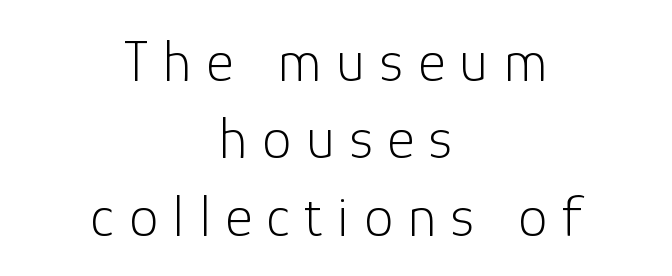
Each letter keeps its own natural width here, so spacing adapts to shape. If you folded the block vertically in half, each line would mirror itself in length. Each row of text sits above clean, open space. Students, observe: this is what conventionally led text looks like.
